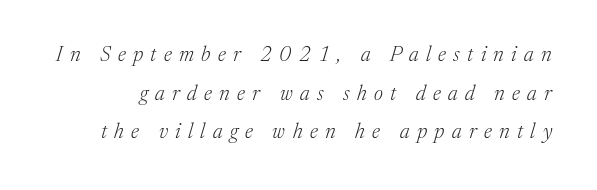
{"italic": "yes", "lean": "right", "slant_degrees": 17, "bold": "no", "underline": "no", "line_spacing_ratio": 1.84, "letter_spacing": "wide", "letter_spacing_em": 0.35, "glyph_px": 21}
